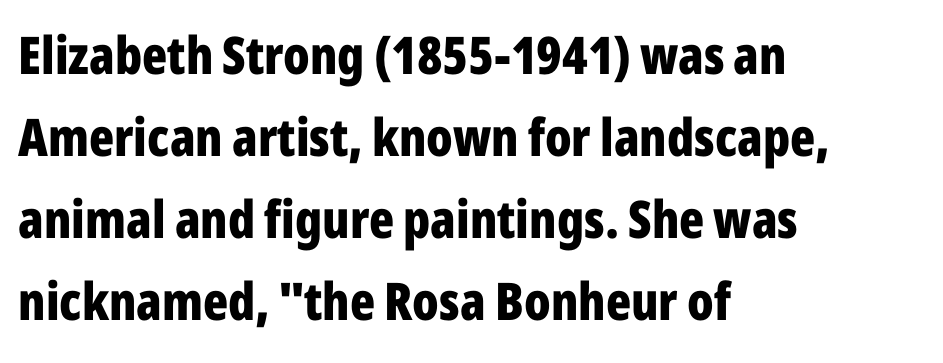
{"serif": "no", "italic": "no", "bold": "yes", "weight": "bold", "width": "condensed", "stroke_contrast": "low", "x_height": "medium", "monospaced": "no", "underline": "no", "align": "left", "line_spacing": "normal", "line_spacing_ratio": 1.58, "letter_spacing": "normal", "letter_spacing_em": 0.0, "glyph_px": 52}
